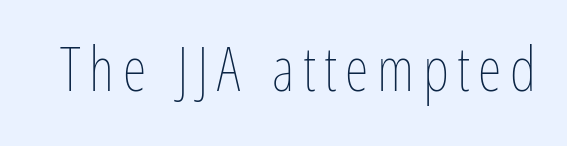
{"italic": "no", "bold": "no", "weight": "thin", "width": "condensed", "stroke_contrast": "low", "x_height": "medium", "monospaced": "no", "underline": "no", "glyph_px": 61}
